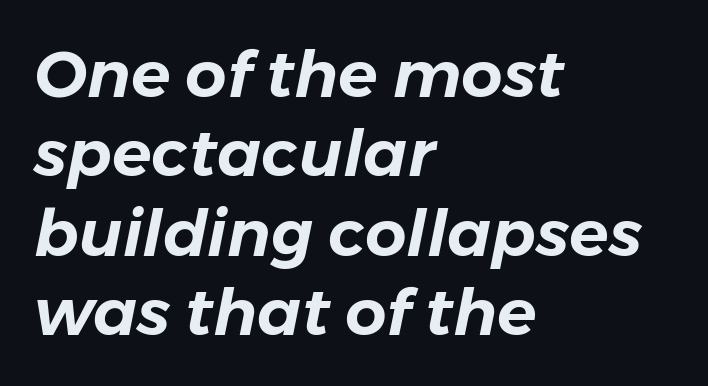
{"italic": "yes", "lean": "right", "slant_degrees": 11, "width": "normal", "stroke_contrast": "low", "x_height": "medium", "monospaced": "no", "underline": "no", "align": "left", "line_spacing_ratio": 1.22, "letter_spacing": "normal", "letter_spacing_em": 0.0, "glyph_px": 65}
